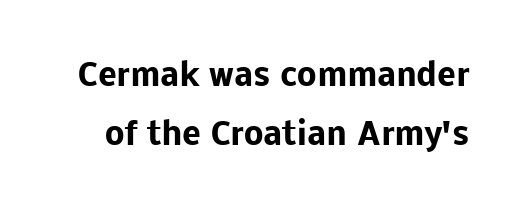
The image shows 31 px heavy sans-serif type, upright; set loose line spacing (1.91x), normal letter spacing, not underlined; low stroke contrast and a medium x-height.
